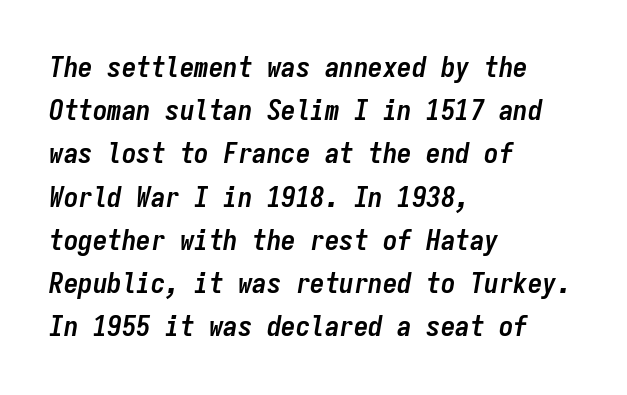
Q: Is the text bold? A: Yes.
Q: Is the text italic (slanted)? A: Yes, it leans right by about 9 degrees.
Q: Is the text underlined? A: No.
Q: How is the paragraph aligned? A: Left-aligned.
Q: Is the spacing between letters normal or unusually wide? A: Normal.
Q: Is the spacing between lines tight, normal or loose? A: Normal.
Q: Width (condensed, normal, or wide)? A: Condensed.
Q: Stroke contrast? A: Low.
Q: x-height? A: Medium.
Q: Monospaced? A: Yes.
